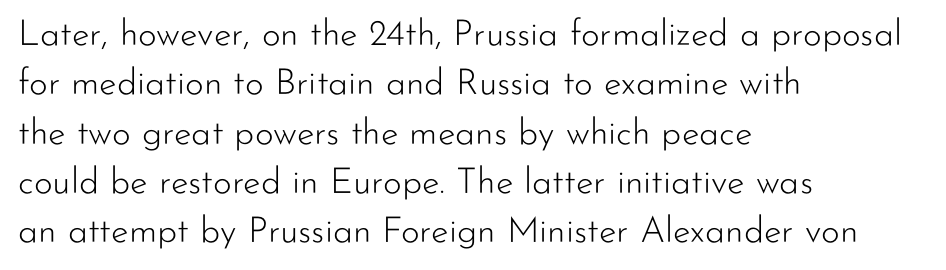
How would I describe the line gaps? Plain and ordinary. The glyphs are unaccompanied by any horizontal stroke below them. The typeface chosen for these lines omits serifs. Teacher's note: observe the even left margin — that is flush-left alignment. Observe the ordinary spacing: letters are neighbours, not strangers.
